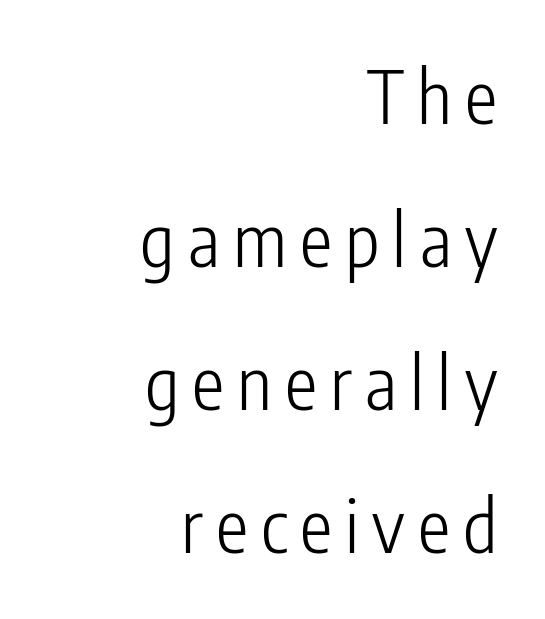
The image shows 73 px light, condensed sans-serif type, upright; set right-aligned, loose line spacing (1.96x), not underlined; low stroke contrast and a medium x-height.
